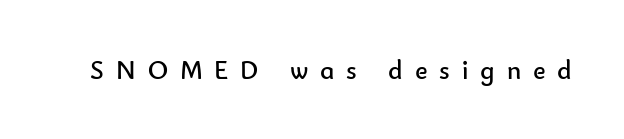
{"italic": "no", "bold": "no", "underline": "no", "letter_spacing": "wide", "letter_spacing_em": 0.44, "glyph_px": 27}
